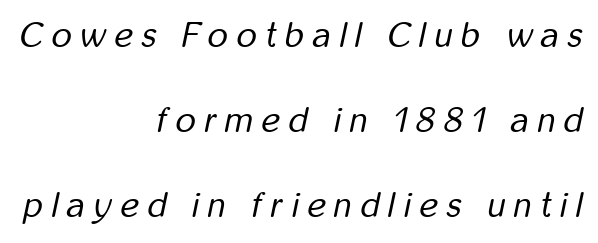
Is this a fixed-width face? No — the glyphs have proportional, varying widths. The glyphs look as if they've been sheared to an angle. The lines in this sample share a right terminus and differ only in where they begin. Rule under the text: the space is simply empty. How would I describe the line gaps? Wide and relaxed.
